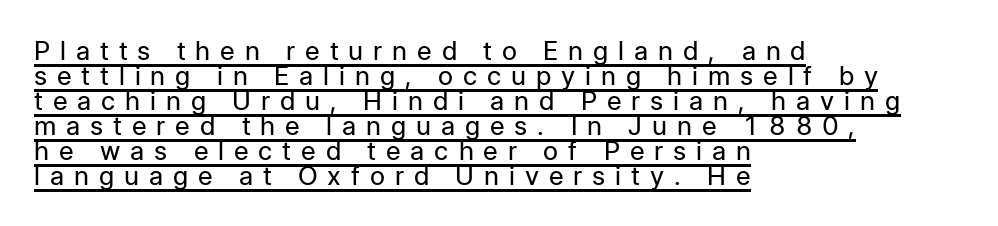
Looks like someone drew a line under every word here. When letters stand straight like this, we call the style roman or upright. Someone cranked the tracking dial way up on this one. Letters have the restrained weight of plain body copy at most. Horizontally, the lines are justified to the leading edge only.
